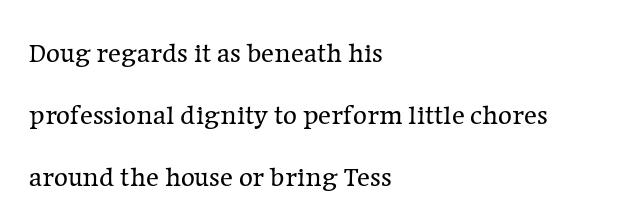
{"italic": "no", "bold": "no", "underline": "no", "align": "left", "line_spacing": "loose", "line_spacing_ratio": 2.3, "letter_spacing": "normal", "letter_spacing_em": 0.0, "glyph_px": 27}
